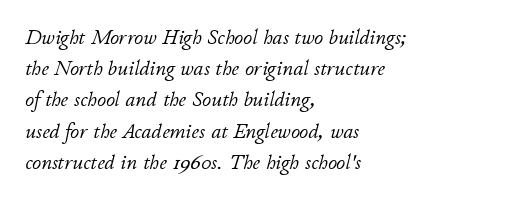
Q: Is the text bold? A: No.
Q: Is the text italic (slanted)? A: Yes, it leans right by about 11 degrees.
Q: Is the text underlined? A: No.
Q: How is the paragraph aligned? A: Left-aligned.
Q: Is the spacing between letters normal or unusually wide? A: Normal.
Q: Is the spacing between lines tight, normal or loose? A: Normal.
